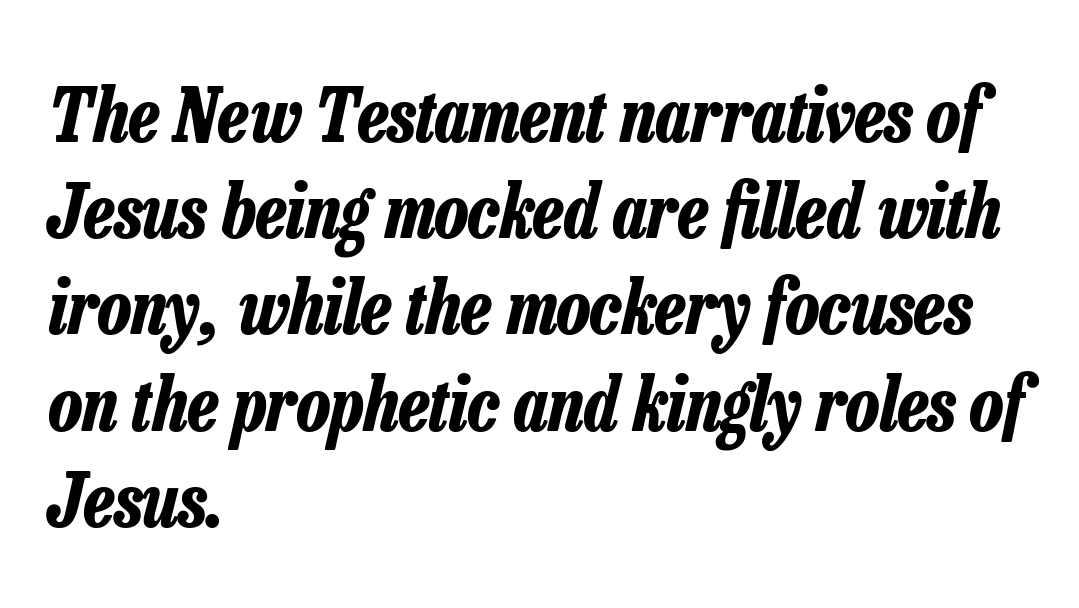
{"italic": "yes", "lean": "right", "slant_degrees": 13, "bold": "yes", "weight": "bold", "width": "condensed", "stroke_contrast": "low", "x_height": "medium", "monospaced": "no", "underline": "no", "align": "left", "line_spacing": "normal", "line_spacing_ratio": 1.3, "letter_spacing": "normal", "letter_spacing_em": 0.0, "glyph_px": 74}
